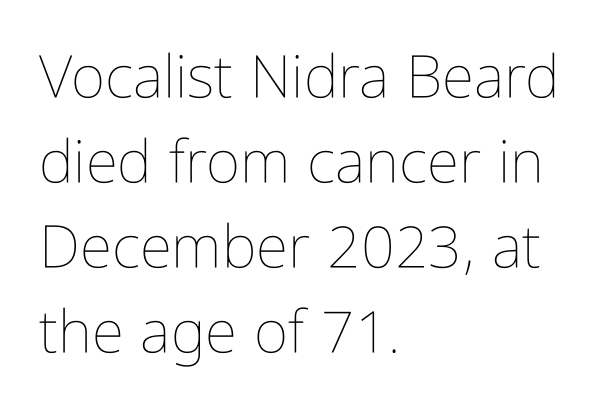
{"italic": "no", "bold": "no", "weight": "thin", "width": "condensed", "stroke_contrast": "low", "x_height": "medium", "monospaced": "no", "underline": "no", "align": "left", "line_spacing": "normal", "line_spacing_ratio": 1.44, "letter_spacing": "normal", "letter_spacing_em": 0.0, "glyph_px": 59}
